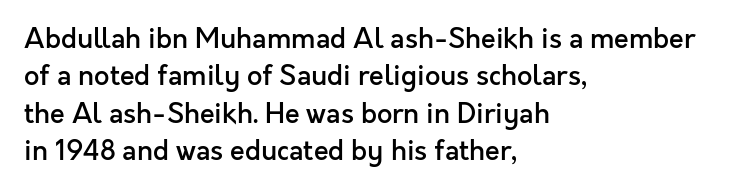
Q: Is the text bold? A: Semi-bold.
Q: Is the text italic (slanted)? A: No, it is upright.
Q: Is the text underlined? A: No.
Q: How is the paragraph aligned? A: Left-aligned.
Q: Is the spacing between letters normal or unusually wide? A: Normal.
Q: Is the spacing between lines tight, normal or loose? A: Normal.
